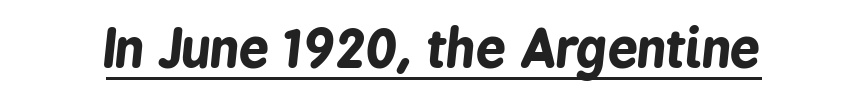
Students, this is bold: see how much ink each stroke carries. Think of a printed novel: that variable character pitch is what you see here. Look at the tracking — it's just the regular setting, nothing added. The rendering applies a slant to the glyphs. Students, observe the line beneath the letters — that is underlining.
